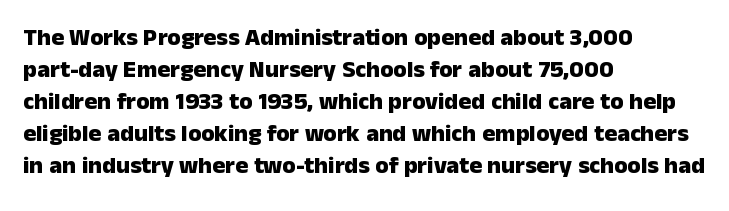
How are the letters spaced? Ordinarily, with no added tracking. Left-aligned paragraph, ragged on the right. The rows are spaced the way most documents space them. The glyphs are unaccompanied by any horizontal stroke below them. Weight check: bold — yes, fully. Ordinary non-slanted type is in use.
